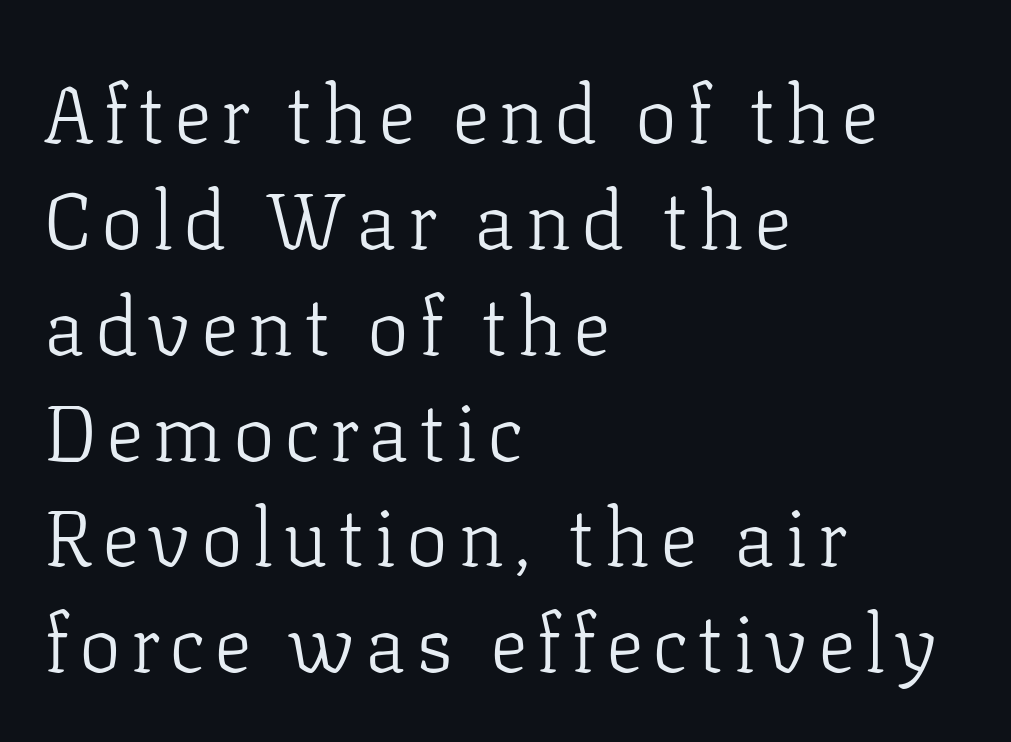
{"serif": "yes", "italic": "no", "bold": "no", "weight": "light", "width": "normal", "stroke_contrast": "low", "x_height": "medium", "monospaced": "no", "underline": "no", "align": "left", "line_spacing": "normal", "line_spacing_ratio": 1.34, "glyph_px": 79}
